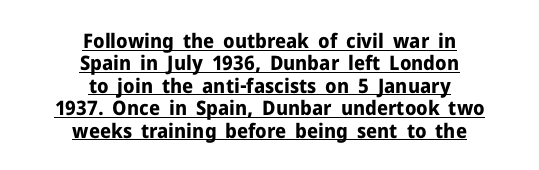
Every row of glyphs is offset so its center matches the block's center. When letters stand straight like this, we call the style roman or upright. Each glyph is drawn with heavy, bold strokes. Does the leading feel generous? Not at all — it's pinched. Caption: lettering with a line underneath.
